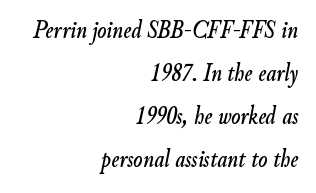
{"italic": "yes", "lean": "right", "slant_degrees": 9, "underline": "no", "align": "right", "line_spacing": "normal", "line_spacing_ratio": 1.59, "letter_spacing": "normal", "letter_spacing_em": 0.0, "glyph_px": 27}
